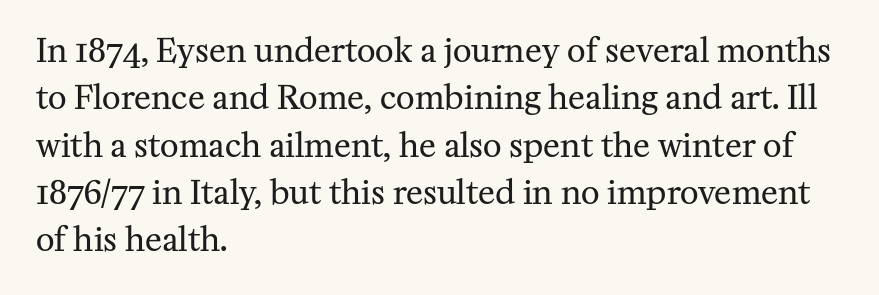
{"serif": "yes", "italic": "no", "bold": "no", "weight": "regular", "width": "normal", "stroke_contrast": "medium", "x_height": "medium", "monospaced": "no", "underline": "no", "align": "left", "line_spacing": "normal", "line_spacing_ratio": 1.48, "letter_spacing": "normal", "letter_spacing_em": 0.0, "glyph_px": 32}
